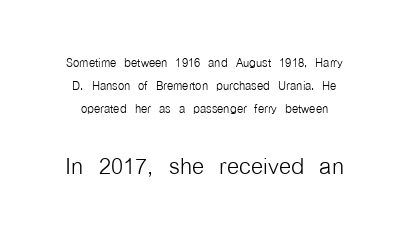
The image shows 31 px light, condensed sans-serif type, upright; set normal line spacing (1.44x), normal letter spacing, not underlined; the second (bottom) block is 1.94x larger; low stroke contrast and a medium x-height.
